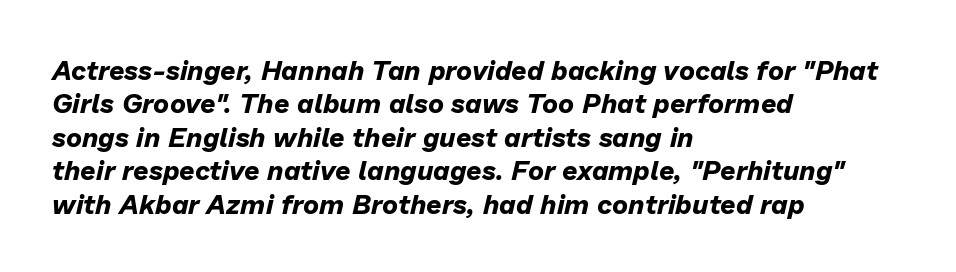
Q: Is the text bold? A: Yes.
Q: Is the text italic (slanted)? A: Yes, it leans right by about 13 degrees.
Q: Is the text underlined? A: No.
Q: How is the paragraph aligned? A: Left-aligned.
Q: Is the spacing between letters normal or unusually wide? A: Normal.
